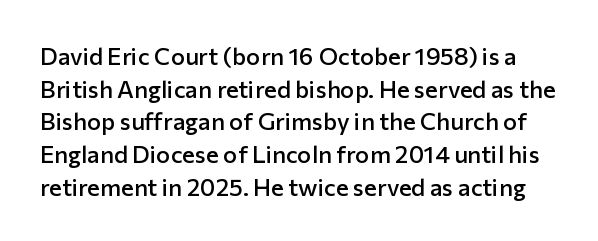
The image shows 24 px text type, upright; set normal line spacing (1.36x), normal letter spacing, not underlined.
